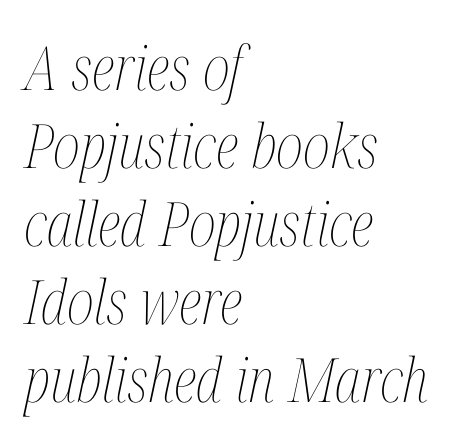
The letters advance in unequal steps, a hallmark of proportional type. Weight: not bold — regular or lighter. Horizontally, the lines are justified to the leading edge only. The string is rendered with underlining switched off. Every character sits at an angle, as italics do.
